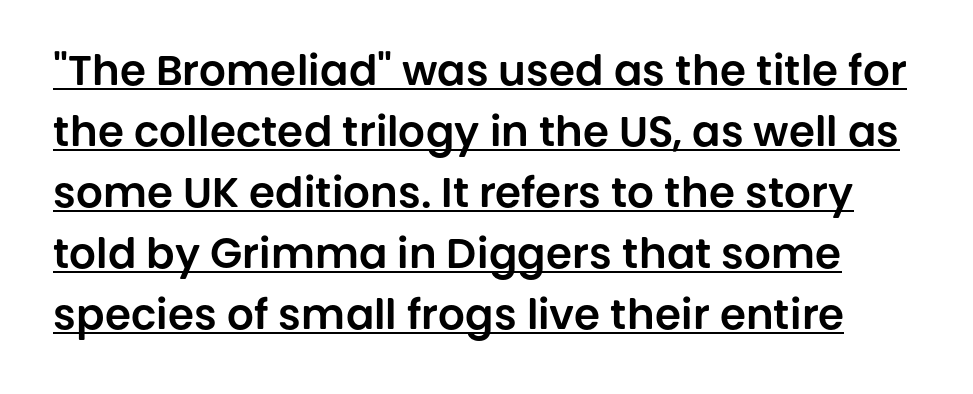
The image shows 42 px sans-serif type, upright; set normal line spacing (1.45x), normal letter spacing, underlined; low stroke contrast and a large x-height.
